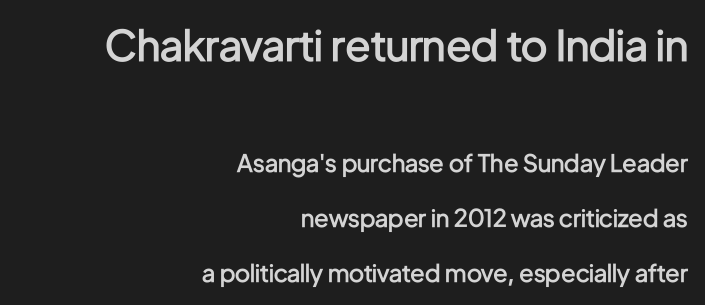
{"serif": "no", "italic": "no", "bold": "semi", "weight": "semibold", "width": "condensed", "stroke_contrast": "low", "x_height": "medium", "monospaced": "no", "underline": "no", "align": "right", "line_spacing": "loose", "line_spacing_ratio": 2.29, "letter_spacing": "normal", "letter_spacing_em": 0.0, "larger_block": "first", "size_ratio": 1.75, "glyph_px": 42}
